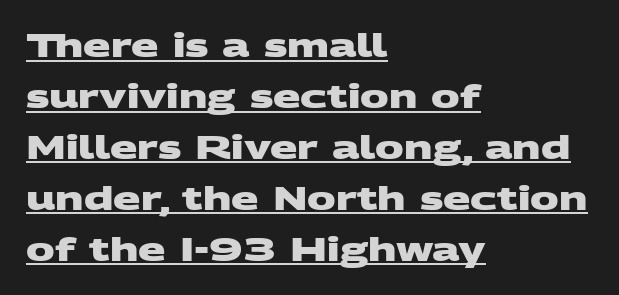
Between one letter and the next there's only the usual sliver of space. Does the copy run flush right? No — it runs flush left. Does the leading feel generous? No, just average. Each line of the rendering has a horizontal stroke beneath the glyphs. Stroke terminals: plain, sans-serif. Note the varied advance widths — an 'i' is clearly narrower than an 'm'.
